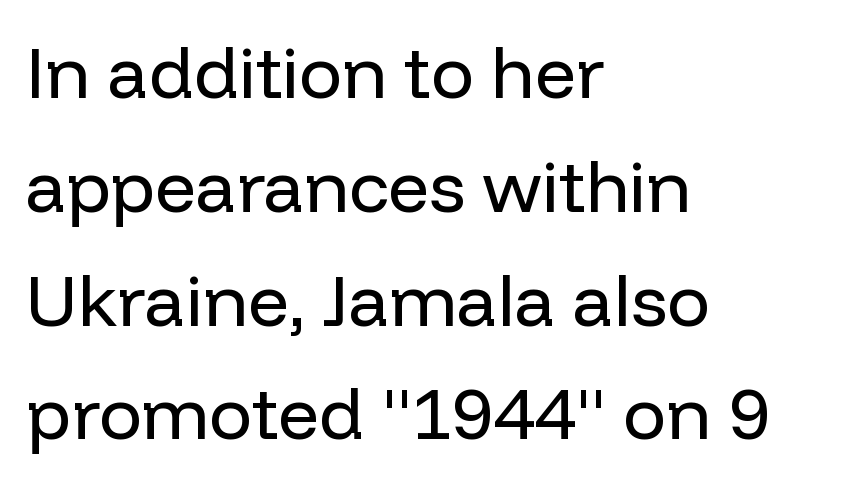
{"serif": "no", "italic": "no", "bold": "no", "weight": "regular", "width": "normal", "stroke_contrast": "low", "x_height": "medium", "monospaced": "no", "underline": "no", "align": "left", "line_spacing": "normal", "line_spacing_ratio": 1.58, "letter_spacing": "normal", "letter_spacing_em": 0.0, "glyph_px": 72}
